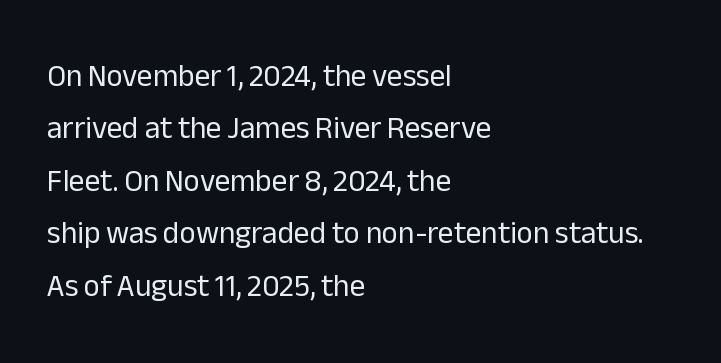
Q: Is the text bold? A: No.
Q: Is the text italic (slanted)? A: No, it is upright.
Q: Is the typeface a serif or a sans-serif typeface? A: Sans-serif.
Q: Is the text underlined? A: No.
Q: How is the paragraph aligned? A: Left-aligned.
Q: Is the spacing between letters normal or unusually wide? A: Normal.
Q: Is the spacing between lines tight, normal or loose? A: Normal.
Q: Width (condensed, normal, or wide)? A: Normal.
Q: Stroke contrast? A: Low.
Q: x-height? A: Medium.
Q: Monospaced? A: No.
